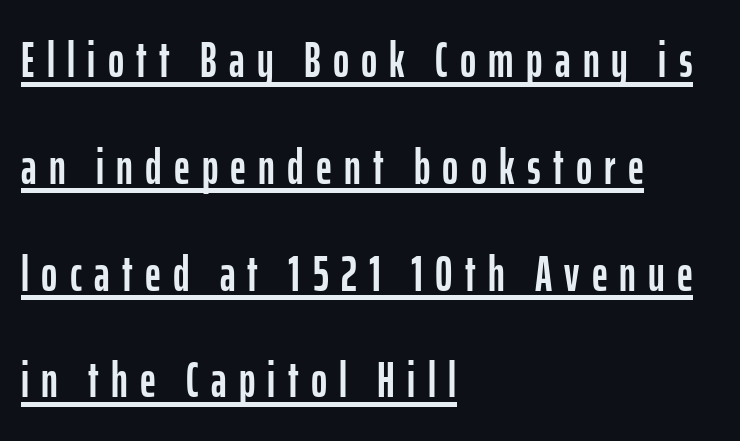
The image shows 49 px condensed sans-serif type, upright; set left-aligned, loose line spacing (2.18x), unusually wide letter spacing (+0.25 em), underlined; low stroke contrast and a medium x-height.
